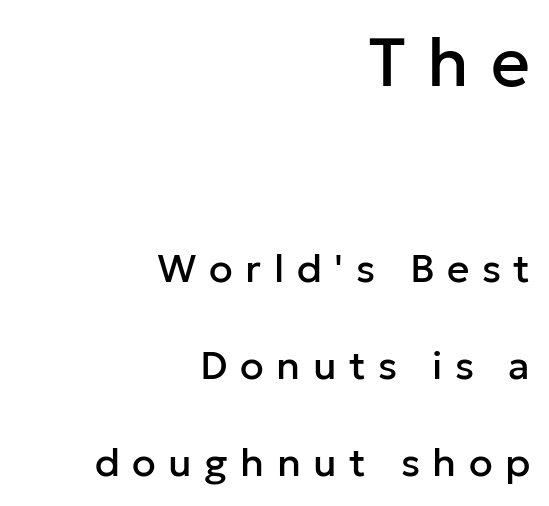
{"serif": "no", "italic": "no", "width": "normal", "stroke_contrast": "low", "x_height": "medium", "monospaced": "no", "underline": "no", "align": "right", "line_spacing": "loose", "line_spacing_ratio": 2.49, "letter_spacing": "wide", "letter_spacing_em": 0.32, "larger_block": "first", "size_ratio": 1.74, "glyph_px": 68}
